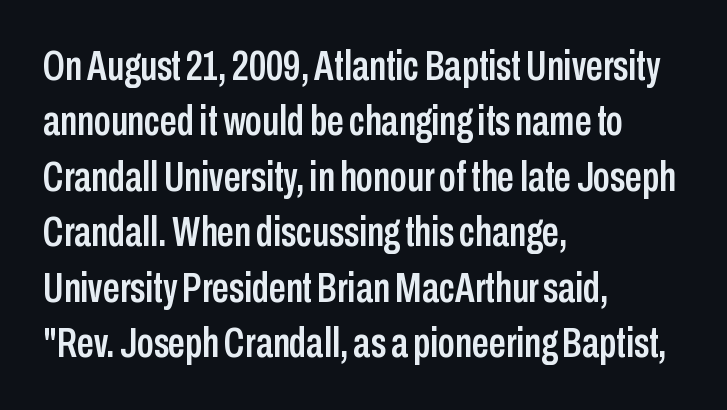
Clear beneath every line of the passage. Upright lettering throughout. Students, observe: this is what conventionally led text looks like. Left-aligned paragraph, ragged on the right. A typesetter would call this proportional, since set widths differ per character.
